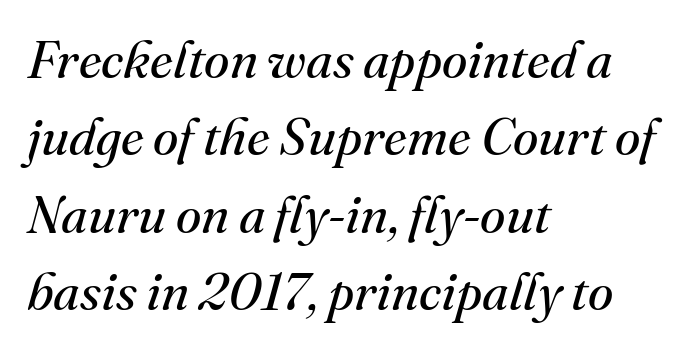
The image shows 52 px regular-weight serif type, italic (leaning right); set left-aligned, normal line spacing (1.49x), normal letter spacing, not underlined; medium stroke contrast and a small x-height.
